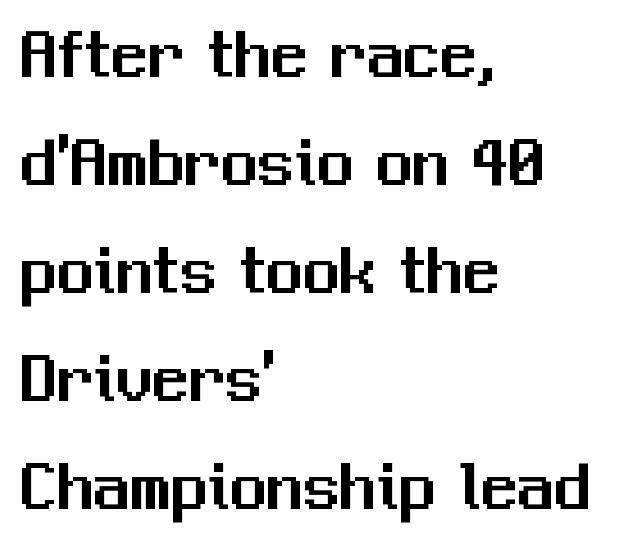
{"serif": "no", "italic": "no", "width": "normal", "stroke_contrast": "medium", "x_height": "medium", "monospaced": "no", "underline": "no", "align": "left", "line_spacing": "normal", "line_spacing_ratio": 1.48, "letter_spacing": "normal", "letter_spacing_em": 0.0, "glyph_px": 73}
